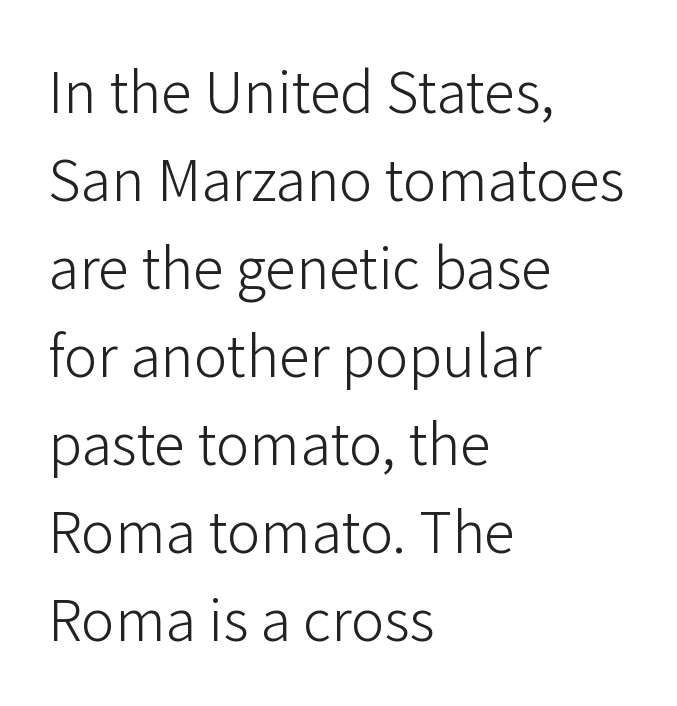
A typesetter would label this face a sans. This is roman type, the default non-slanted kind. Summary of vertical rhythm: regular, with standard interline spacing. The characters are drawn with everyday or finer stroke widths.
